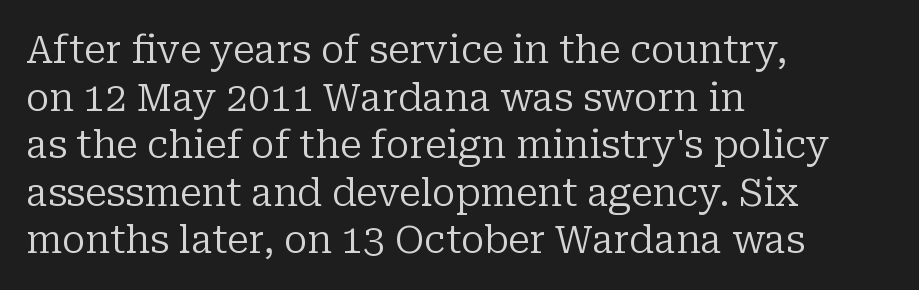
Caption: face not bold, strokes unweighted. The area under the type is left untouched. The passage is arranged the way most books set body copy — flush left. I'd call this a serif setting — the letters wear small feet.
